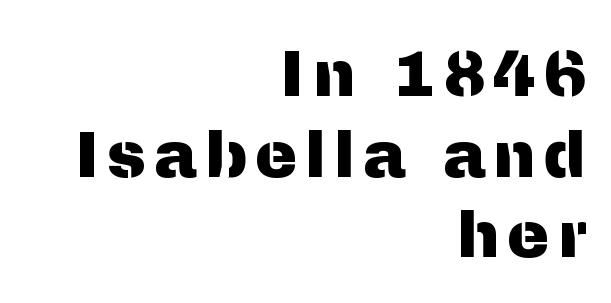
Line ends are locked; line starts wander. Typographically, this falls in the sans-serif category. This sample has the flowing, uneven cadence of proportional lettering. Ascenders rise straight up at ninety degrees. Regular leading.
